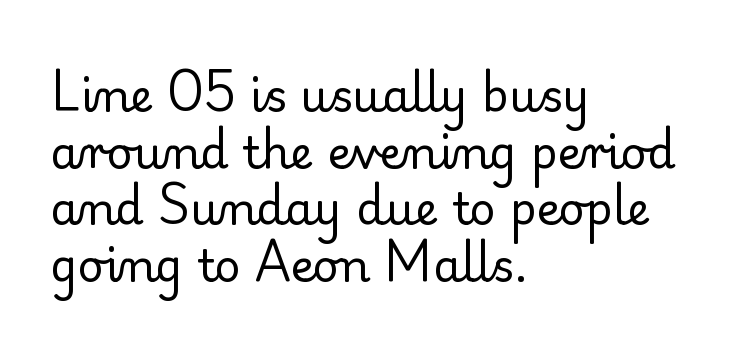
Posture: vertical. The characters display serif detailing at their extremities. Baseline-to-baseline distance is the conventional proportion of letter height. Honestly, the letter spacing is just normal — you wouldn't notice it.
